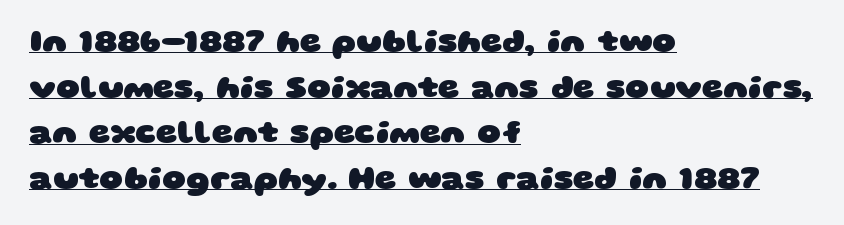
The image shows 33 px heavy, wide sans-serif type; set left-aligned, normal line spacing (1.38x), normal letter spacing, underlined; low stroke contrast and a large x-height.
